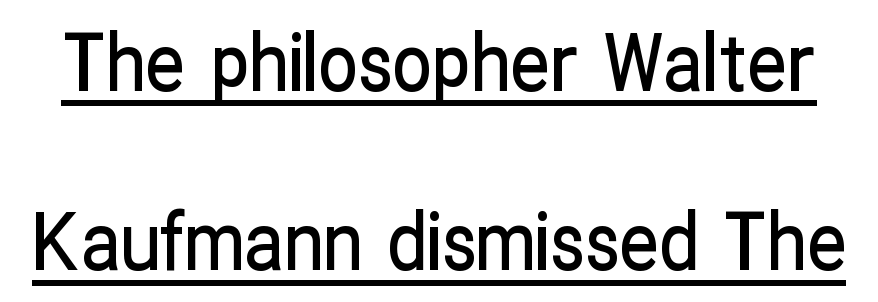
{"serif": "no", "italic": "no", "width": "condensed", "stroke_contrast": "low", "x_height": "medium", "monospaced": "no", "underline": "yes", "line_spacing": "loose", "line_spacing_ratio": 2.27, "letter_spacing": "normal", "letter_spacing_em": 0.0, "glyph_px": 79}
